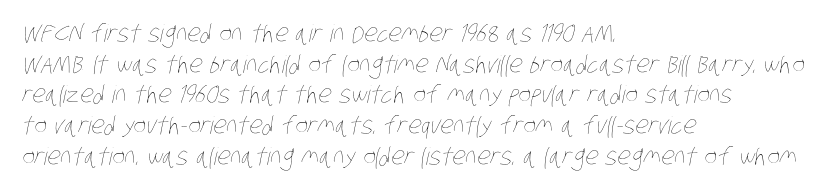
The image shows 24 px text type; set left-aligned, normal line spacing (1.28x), normal letter spacing, not underlined.
